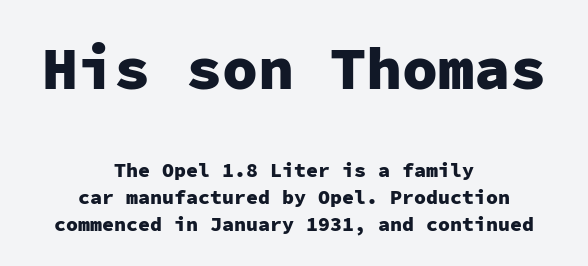
Q: Is the text bold? A: Yes.
Q: Is the text italic (slanted)? A: No, it is upright.
Q: Is the typeface a serif or a sans-serif typeface? A: Sans-serif.
Q: Is the text underlined? A: No.
Q: How is the paragraph aligned? A: Centered.
Q: Is the spacing between letters normal or unusually wide? A: Normal.
Q: Is the spacing between lines tight, normal or loose? A: Normal.
Q: Which block of text is set in a larger size, the first (top) or the second (bottom)? A: The first (top) one.
Q: Width (condensed, normal, or wide)? A: Normal.
Q: Stroke contrast? A: Low.
Q: x-height? A: Medium.
Q: Monospaced? A: Yes.
